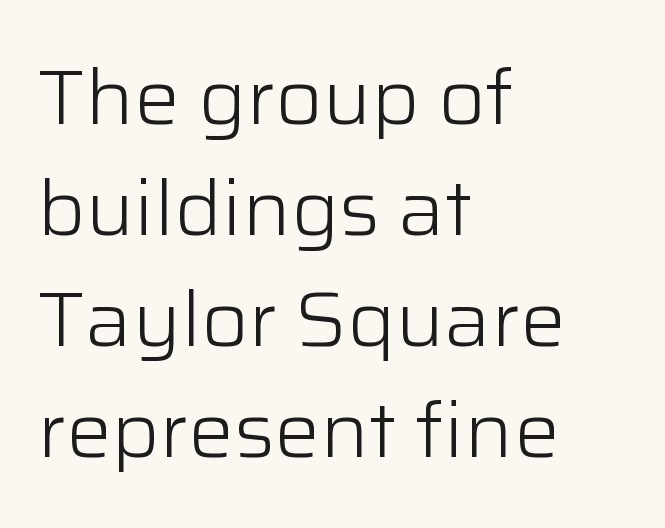
{"serif": "no", "italic": "no", "bold": "no", "weight": "light", "width": "normal", "stroke_contrast": "low", "x_height": "medium", "monospaced": "no", "underline": "no", "align": "left", "line_spacing": "normal", "line_spacing_ratio": 1.46, "letter_spacing": "normal", "letter_spacing_em": 0.0, "glyph_px": 76}
